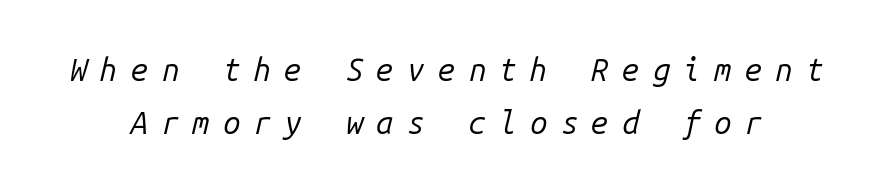
Q: Is the text bold? A: No.
Q: Is the text italic (slanted)? A: Yes, it leans right by about 14 degrees.
Q: Is the text underlined? A: No.
Q: Is the spacing between letters normal or unusually wide? A: Unusually wide.
Q: Width (condensed, normal, or wide)? A: Normal.
Q: Stroke contrast? A: Low.
Q: x-height? A: Medium.
Q: Monospaced? A: Yes.
